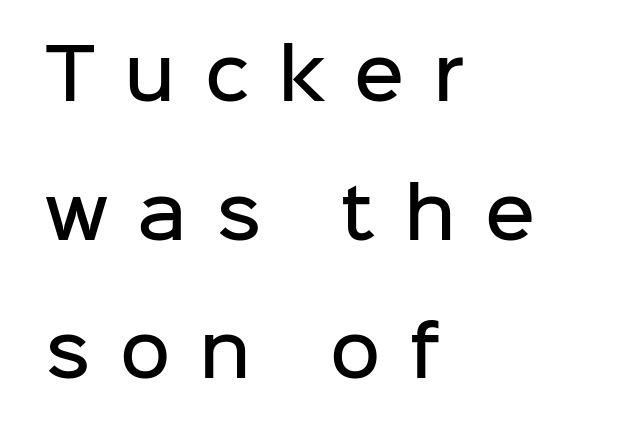
Q: Is the text bold? A: Semi-bold.
Q: Is the text italic (slanted)? A: No, it is upright.
Q: Is the typeface a serif or a sans-serif typeface? A: Sans-serif.
Q: Is the text underlined? A: No.
Q: How is the paragraph aligned? A: Left-aligned.
Q: Is the spacing between letters normal or unusually wide? A: Unusually wide.
Q: Is the spacing between lines tight, normal or loose? A: Loose.
Q: Width (condensed, normal, or wide)? A: Normal.
Q: Stroke contrast? A: Low.
Q: x-height? A: Medium.
Q: Monospaced? A: No.
